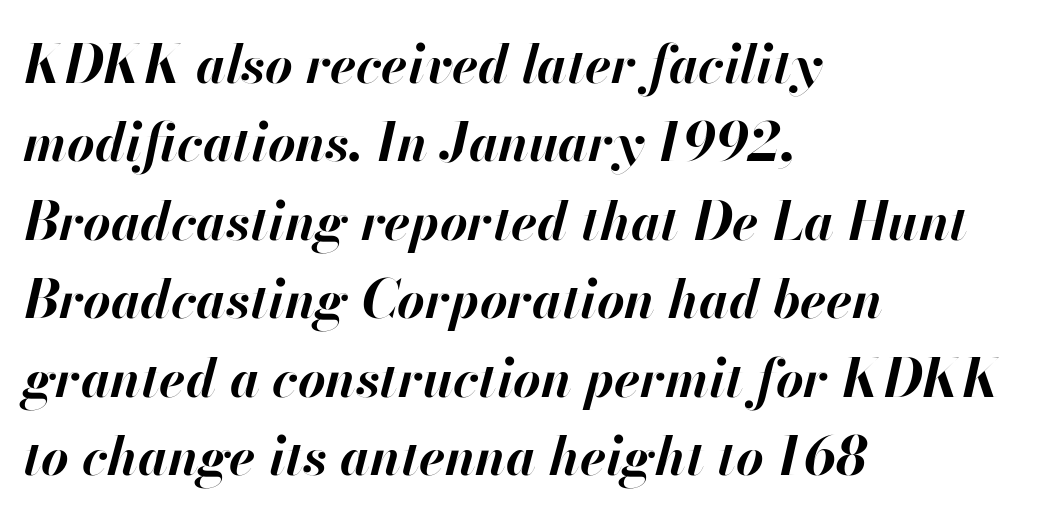
Q: Is the text bold? A: Yes.
Q: Is the text italic (slanted)? A: Yes, it leans right by about 13 degrees.
Q: Is the text underlined? A: No.
Q: How is the paragraph aligned? A: Left-aligned.
Q: Is the spacing between letters normal or unusually wide? A: Normal.
Q: Is the spacing between lines tight, normal or loose? A: Normal.
Q: Width (condensed, normal, or wide)? A: Normal.
Q: Stroke contrast? A: High.
Q: x-height? A: Small.
Q: Monospaced? A: No.
